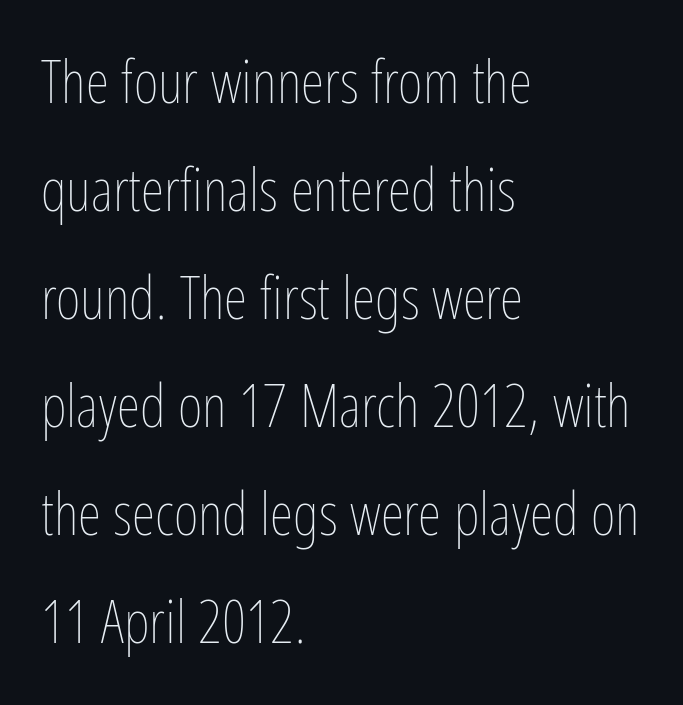
Nobody touched the tracking dial on this one. The lettering stays uniformly vertical, giving the passage a roman look. The space directly below the letters is spotless. The face looks like a standard text weight, possibly lighter. Typeset ragged right — the left edge is the straight one. Looks like regular typesetting: each glyph gets only the width it needs.
